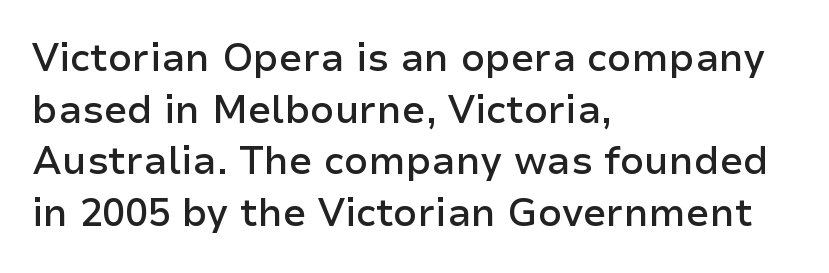
The image shows 38 px semibold sans-serif type, upright; set left-aligned, normal line spacing (1.36x), normal letter spacing, not underlined; low stroke contrast and a medium x-height.
